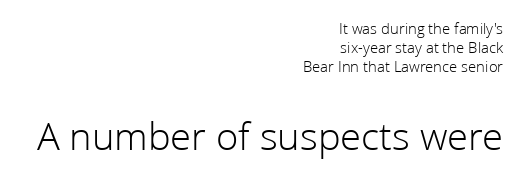
The image shows 41 px light sans-serif type, upright; set right-aligned, line spacing 1.2x, normal letter spacing, not underlined; the second (bottom) block is 2.56x larger; low stroke contrast and a medium x-height.
